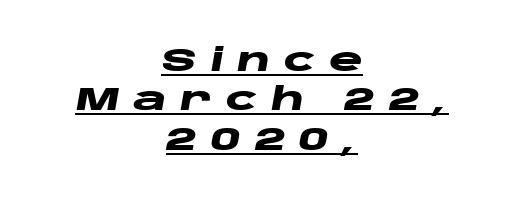
The image shows 32 px heavy, wide type, italic (leaning right); set centered, line spacing 1.23x, unusually wide letter spacing (+0.42 em), underlined; low stroke contrast and a large x-height.
